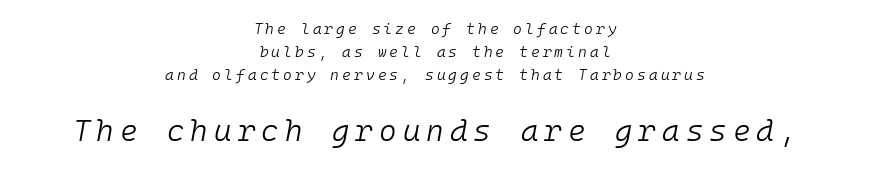
Q: Is the text bold? A: No.
Q: Is the text italic (slanted)? A: Yes, it leans right by about 10 degrees.
Q: Is the text underlined? A: No.
Q: How is the paragraph aligned? A: Centered.
Q: Is the spacing between letters normal or unusually wide? A: Unusually wide.
Q: Is the spacing between lines tight, normal or loose? A: Normal.
Q: Which block of text is set in a larger size, the first (top) or the second (bottom)? A: The second (bottom) one.
Q: Width (condensed, normal, or wide)? A: Normal.
Q: Stroke contrast? A: Low.
Q: x-height? A: Medium.
Q: Monospaced? A: Yes.
